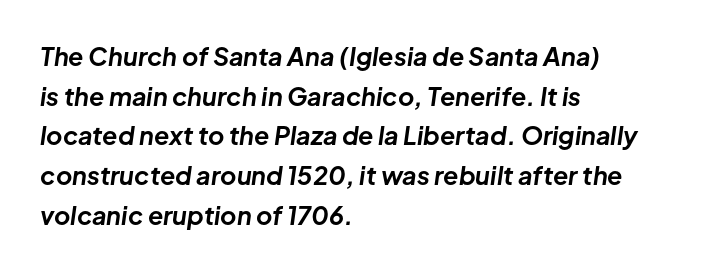
If you drew a line through each stem, it would be angled. The text block is weighted toward the left margin, trailing off unevenly rightward. Summary of weight: heavy, a full bold. These lines keep a tight, regular rhythm from letter to letter.
